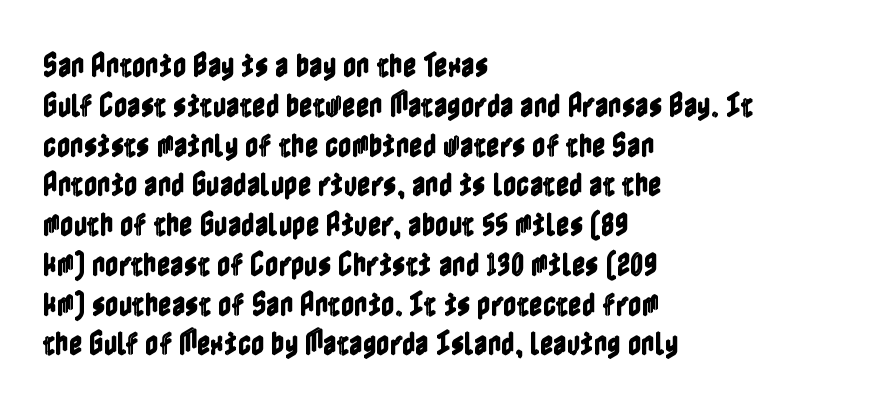
Q: Is the text italic (slanted)? A: No, it is upright.
Q: Is the text underlined? A: No.
Q: How is the paragraph aligned? A: Left-aligned.
Q: Is the spacing between letters normal or unusually wide? A: Normal.
Q: Is the spacing between lines tight, normal or loose? A: Normal.
